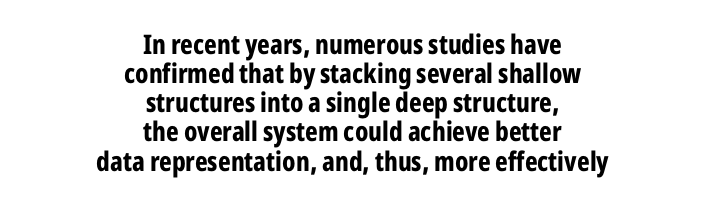
Q: Is the text bold? A: Yes.
Q: Is the text italic (slanted)? A: No, it is upright.
Q: Is the text underlined? A: No.
Q: How is the paragraph aligned? A: Centered.
Q: Is the spacing between letters normal or unusually wide? A: Normal.
Q: Is the spacing between lines tight, normal or loose? A: Tight.
